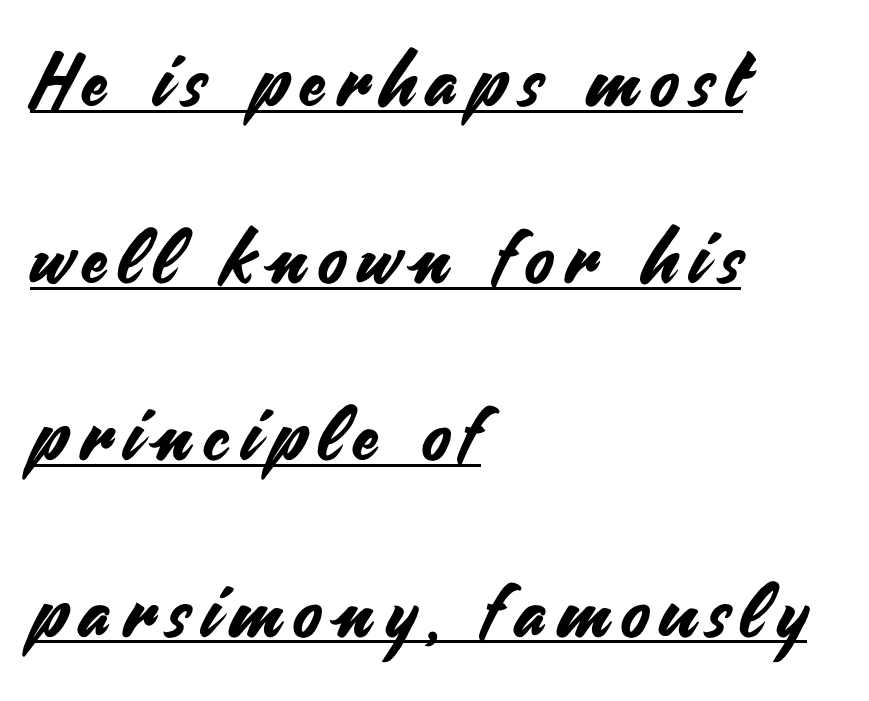
Q: Is the text italic (slanted)? A: Yes.
Q: Is the typeface a serif or a sans-serif typeface? A: Sans-serif.
Q: Is the text underlined? A: Yes.
Q: How is the paragraph aligned? A: Left-aligned.
Q: Is the spacing between lines tight, normal or loose? A: Loose.
Q: Width (condensed, normal, or wide)? A: Normal.
Q: Stroke contrast? A: Medium.
Q: x-height? A: Small.
Q: Monospaced? A: No.
